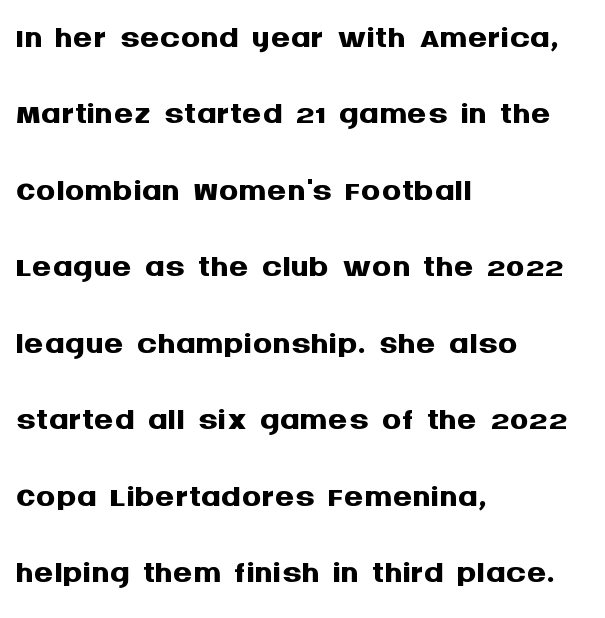
The image shows 49 px semibold sans-serif type, upright; set left-aligned, normal line spacing (1.56x), normal letter spacing, not underlined; medium stroke contrast and a large x-height.
